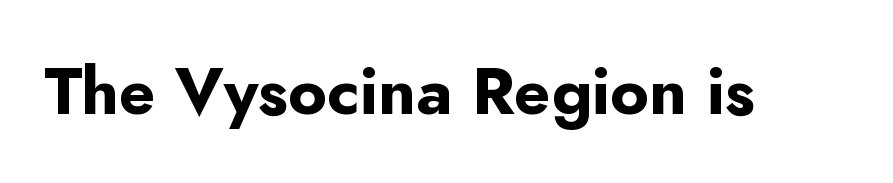
Looks like regular typesetting: each glyph gets only the width it needs. The glyphs have the mass of a bold cut. The letters stand straight up with perfectly vertical stems. The gaps between neighbouring characters are ordinary and unremarkable.
